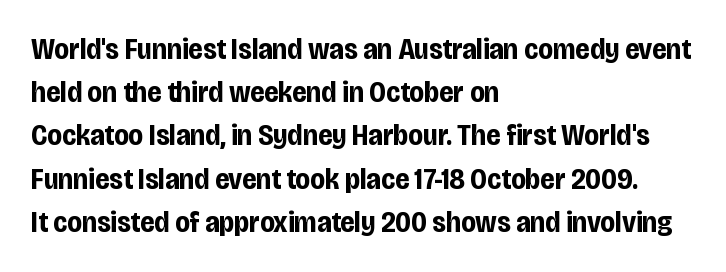
{"serif": "no", "italic": "no", "bold": "yes", "weight": "bold", "width": "condensed", "stroke_contrast": "low", "x_height": "large", "monospaced": "no", "underline": "no", "align": "left", "line_spacing": "normal", "line_spacing_ratio": 1.44, "letter_spacing": "normal", "letter_spacing_em": 0.0, "glyph_px": 30}
